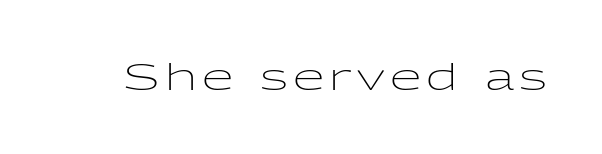
Q: Is the text bold? A: No.
Q: Is the text italic (slanted)? A: No, it is upright.
Q: Is the typeface a serif or a sans-serif typeface? A: Sans-serif.
Q: Is the text underlined? A: No.
Q: Width (condensed, normal, or wide)? A: Wide.
Q: Stroke contrast? A: Low.
Q: x-height? A: Medium.
Q: Monospaced? A: No.
